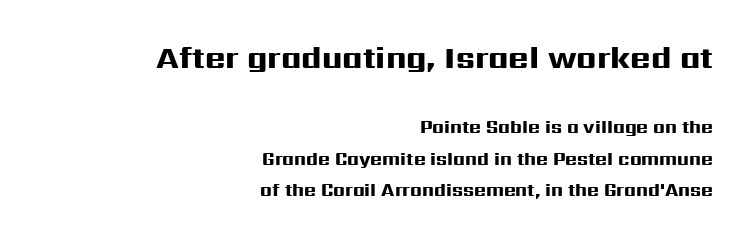
Q: Is the text bold? A: Yes.
Q: Is the text italic (slanted)? A: No, it is upright.
Q: Is the typeface a serif or a sans-serif typeface? A: Sans-serif.
Q: Is the text underlined? A: No.
Q: How is the paragraph aligned? A: Right-aligned.
Q: Is the spacing between letters normal or unusually wide? A: Normal.
Q: Which block of text is set in a larger size, the first (top) or the second (bottom)? A: The first (top) one.
Q: Width (condensed, normal, or wide)? A: Wide.
Q: Stroke contrast? A: High.
Q: x-height? A: Medium.
Q: Monospaced? A: No.
